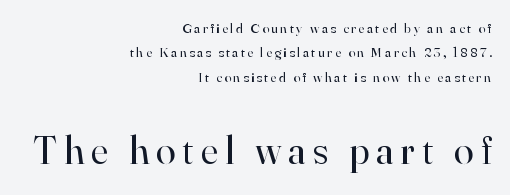
Q: Is the text bold? A: No.
Q: Is the text italic (slanted)? A: No, it is upright.
Q: Is the typeface a serif or a sans-serif typeface? A: Serif.
Q: Is the text underlined? A: No.
Q: How is the paragraph aligned? A: Right-aligned.
Q: Which block of text is set in a larger size, the first (top) or the second (bottom)? A: The second (bottom) one.
Q: Width (condensed, normal, or wide)? A: Normal.
Q: Stroke contrast? A: High.
Q: x-height? A: Small.
Q: Monospaced? A: No.
